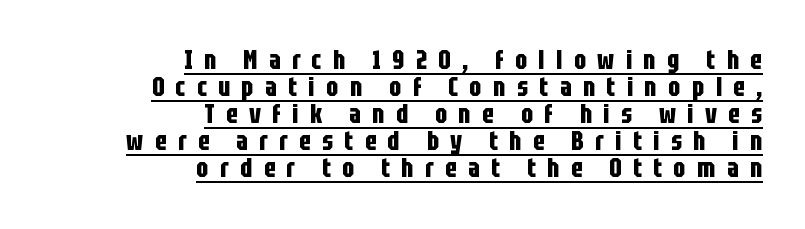
Q: Is the text bold? A: Yes.
Q: Is the text italic (slanted)? A: No, it is upright.
Q: Is the text underlined? A: Yes.
Q: How is the paragraph aligned? A: Right-aligned.
Q: Is the spacing between letters normal or unusually wide? A: Unusually wide.
Q: Is the spacing between lines tight, normal or loose? A: Tight.
